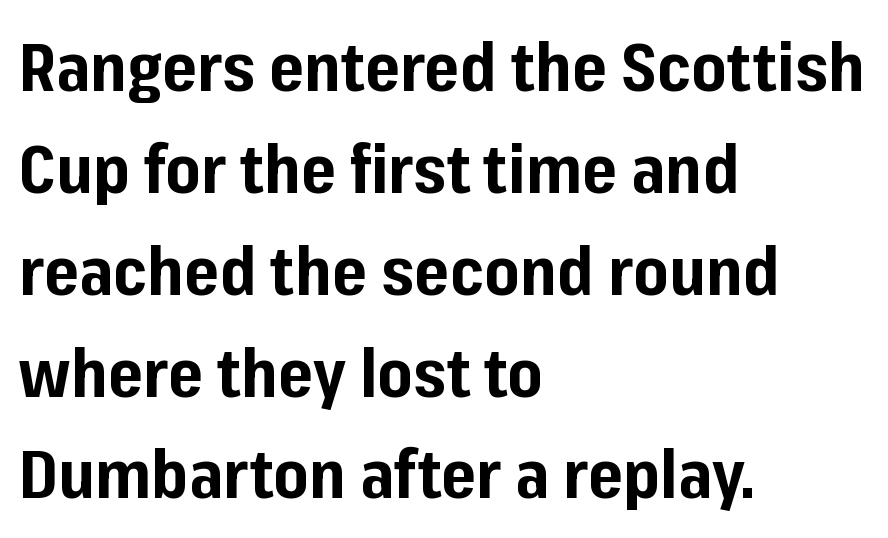
{"serif": "no", "italic": "no", "bold": "yes", "weight": "bold", "width": "normal", "stroke_contrast": "low", "x_height": "medium", "monospaced": "no", "underline": "no", "align": "left", "line_spacing": "normal", "line_spacing_ratio": 1.52, "letter_spacing": "normal", "letter_spacing_em": 0.0, "glyph_px": 67}
